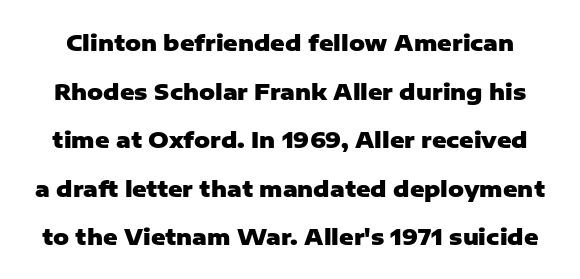
The image shows 22 px bold type, upright; set loose line spacing (2.21x), normal letter spacing, not underlined.
